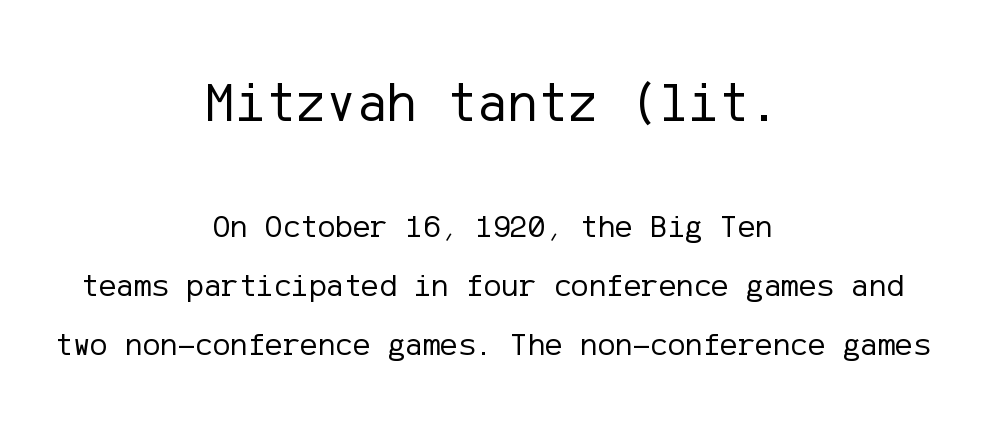
Q: Is the text bold? A: No.
Q: Is the text italic (slanted)? A: No, it is upright.
Q: Is the typeface a serif or a sans-serif typeface? A: Sans-serif.
Q: Is the text underlined? A: No.
Q: How is the paragraph aligned? A: Centered.
Q: Is the spacing between letters normal or unusually wide? A: Normal.
Q: Which block of text is set in a larger size, the first (top) or the second (bottom)? A: The first (top) one.
Q: Width (condensed, normal, or wide)? A: Normal.
Q: Stroke contrast? A: Low.
Q: x-height? A: Medium.
